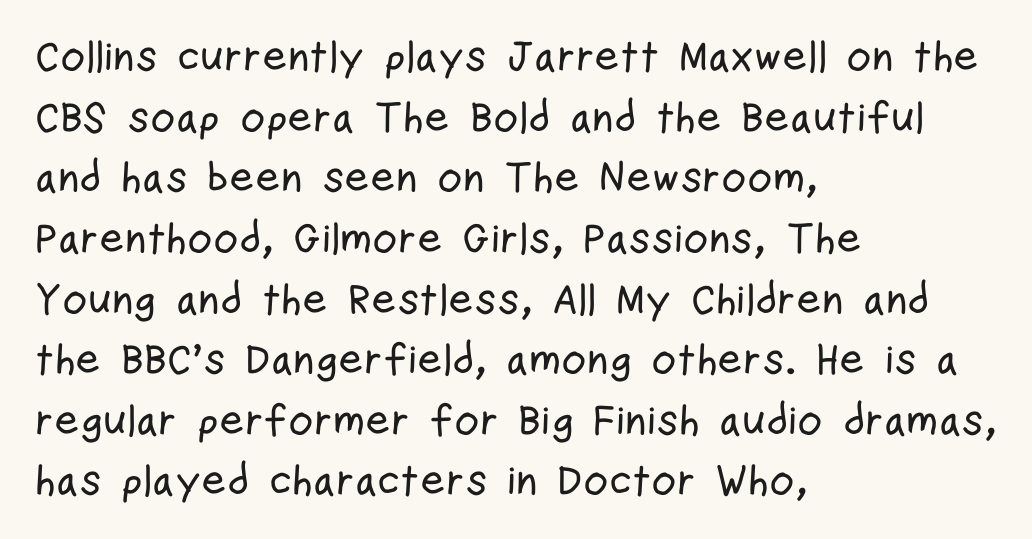
Q: Is the text italic (slanted)? A: No, it is upright.
Q: Is the typeface a serif or a sans-serif typeface? A: Sans-serif.
Q: Is the text underlined? A: No.
Q: How is the paragraph aligned? A: Left-aligned.
Q: Is the spacing between letters normal or unusually wide? A: Normal.
Q: Is the spacing between lines tight, normal or loose? A: Normal.
Q: Width (condensed, normal, or wide)? A: Condensed.
Q: Stroke contrast? A: Low.
Q: x-height? A: Medium.
Q: Monospaced? A: No.
